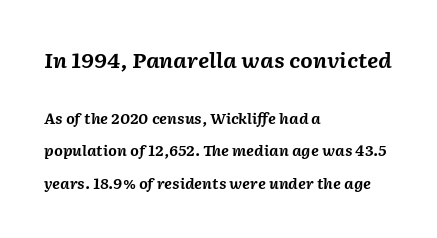
Compared with ordinary roman type, these characters are visibly tilted. Descenders hang freely into open space. Baseline-to-baseline distance is far greater than the letter height. Whoever set this made the first block the dominant, larger element. Line starts are locked; line ends wander. Between one letter and the next there's only the usual sliver of space.
